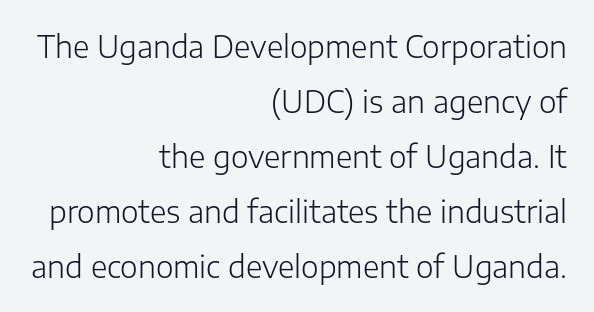
The image shows 30 px light sans-serif type, upright; set right-aligned, line spacing 1.83x, normal letter spacing, not underlined; low stroke contrast and a medium x-height.
